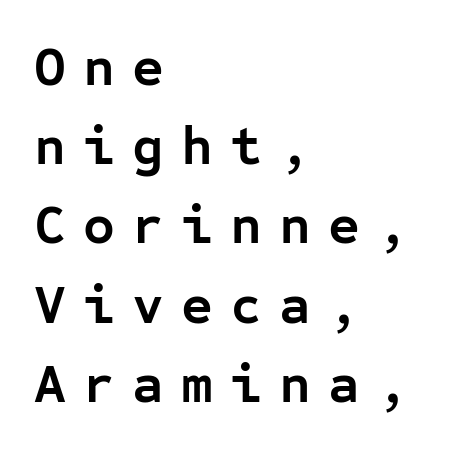
The image shows 55 px semibold sans-serif type, upright, monospaced; set left-aligned, normal line spacing (1.44x), unusually wide letter spacing (+0.31 em), not underlined; low stroke contrast and a medium x-height.
